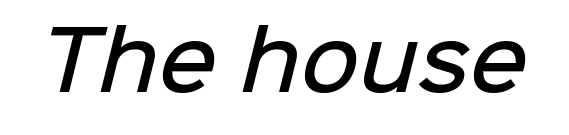
Q: Is the text bold? A: Semi-bold.
Q: Is the typeface a serif or a sans-serif typeface? A: Sans-serif.
Q: Is the text underlined? A: No.
Q: Is the spacing between letters normal or unusually wide? A: Normal.
Q: Width (condensed, normal, or wide)? A: Normal.
Q: Stroke contrast? A: Low.
Q: x-height? A: Medium.
Q: Monospaced? A: No.
